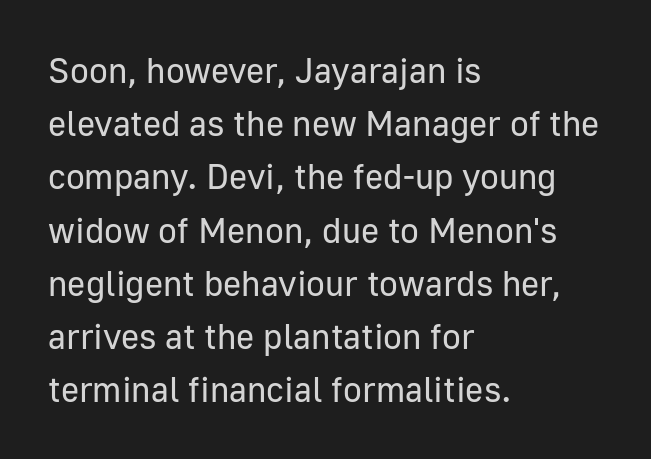
{"serif": "no", "italic": "no", "bold": "no", "weight": "regular", "width": "normal", "stroke_contrast": "low", "x_height": "medium", "monospaced": "no", "underline": "no", "align": "left", "line_spacing": "normal", "line_spacing_ratio": 1.52, "letter_spacing": "normal", "letter_spacing_em": 0.0, "glyph_px": 35}
